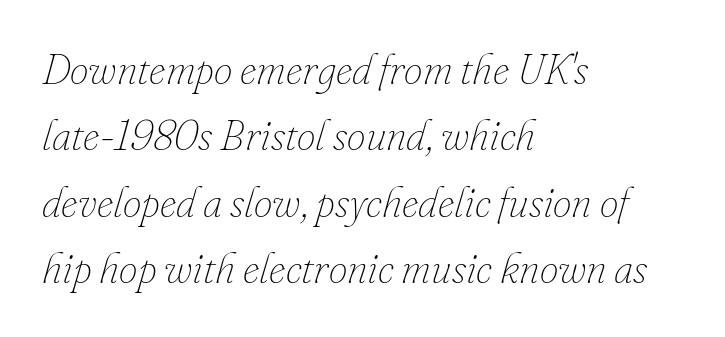
No word sits above an underline. A normal amount of white space separates one row of letters from the next. These lines are rendered in a variable-pitch font. This is oblique type, the kind used for emphasis or titles. The lines in this sample share a left origin and differ only in where they stop. Heft: none added — not bold.
